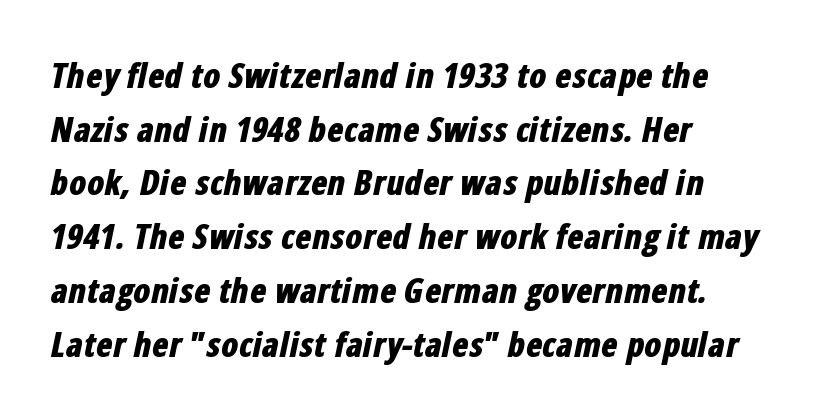
Q: Is the text bold? A: Yes.
Q: Is the text italic (slanted)? A: Yes, it leans right by about 12 degrees.
Q: Is the text underlined? A: No.
Q: How is the paragraph aligned? A: Left-aligned.
Q: Is the spacing between letters normal or unusually wide? A: Normal.
Q: Is the spacing between lines tight, normal or loose? A: Normal.
Q: Width (condensed, normal, or wide)? A: Condensed.
Q: Stroke contrast? A: Low.
Q: x-height? A: Medium.
Q: Monospaced? A: No.
